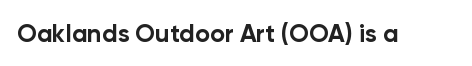
{"italic": "no", "bold": "yes", "underline": "no", "letter_spacing": "normal", "letter_spacing_em": 0.0, "glyph_px": 25}
